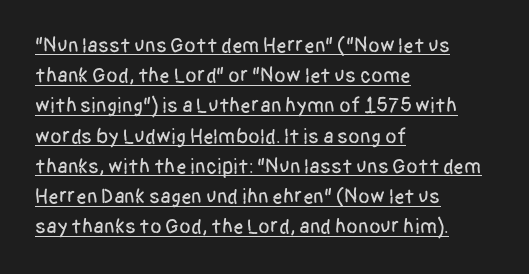
Q: Is the text italic (slanted)? A: No, it is upright.
Q: Is the text underlined? A: Yes.
Q: How is the paragraph aligned? A: Left-aligned.
Q: Is the spacing between letters normal or unusually wide? A: Normal.
Q: Is the spacing between lines tight, normal or loose? A: Normal.
